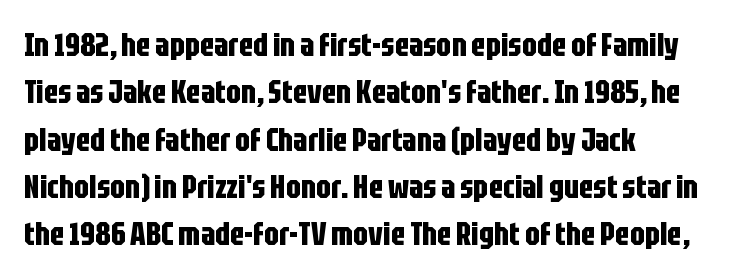
Heavy, bold letterforms. This sample is left-justified, so line endings fall wherever the words run out. The line texture is even and compact thanks to regular tracking. This block has exactly the height ordinary leading produces. The gap between lines stays unmarked.
